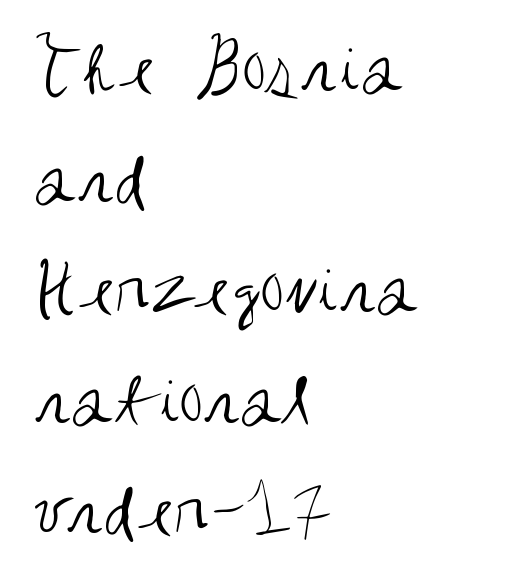
No extra tracking has been applied to these lines. This sample keeps an unexceptional amount of space between lines. Only glyphs here, with clear space below each row. If you drew a ruler down the left edge, every line would touch it. Unbolded letterforms with no extra heft. The glyphs in this specimen are sans serif.
